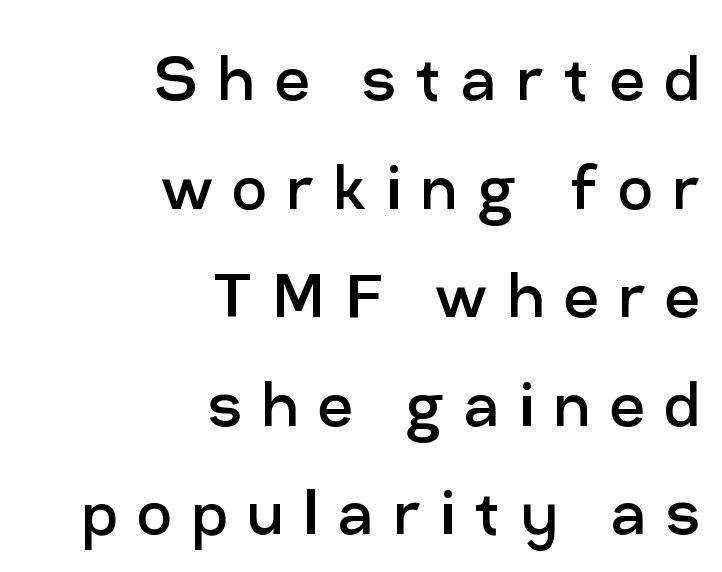
{"serif": "no", "italic": "no", "bold": "no", "weight": "regular", "width": "normal", "stroke_contrast": "low", "x_height": "medium", "monospaced": "no", "underline": "no", "align": "right", "line_spacing": "normal", "line_spacing_ratio": 1.41, "letter_spacing": "wide", "letter_spacing_em": 0.25, "glyph_px": 77}
